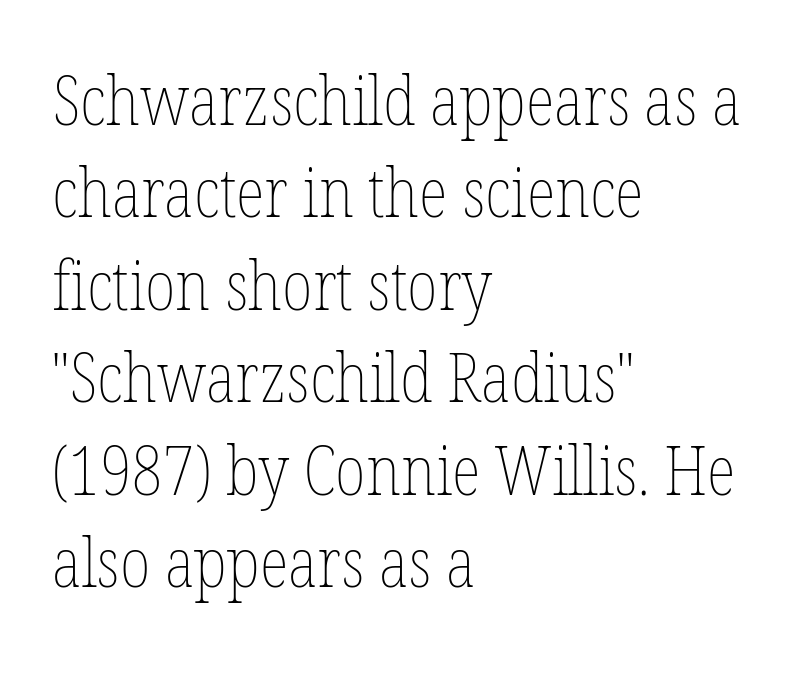
The letters look calm and open, with moderate or lighter stems. Spacing verdict: proportional, widths tailored to each character. The lines sit at an ordinary, default distance from one another. Unmarked baselines from the first word to the last. The lettering holds an erect, upright posture throughout. Tracking value appears to be zero — textbook default spacing.
